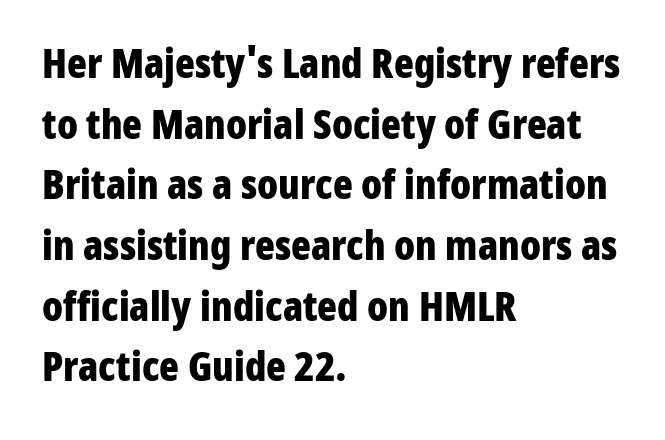
The image shows 41 px bold, condensed sans-serif type, upright; set left-aligned, normal line spacing (1.48x), normal letter spacing, not underlined; low stroke contrast and a medium x-height.
